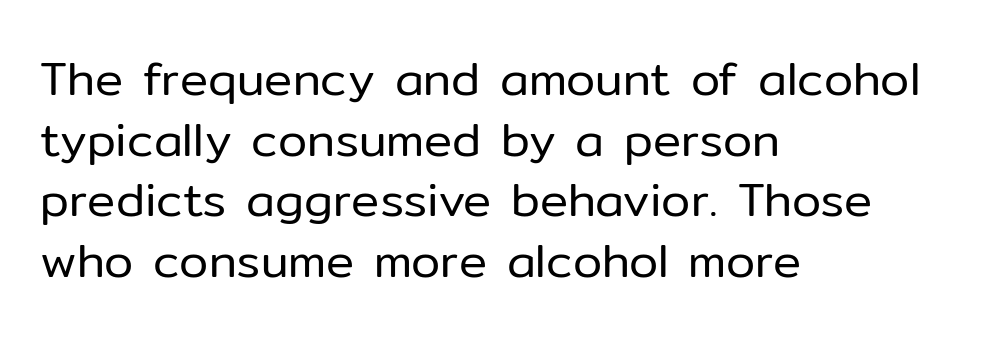
{"serif": "no", "italic": "no", "bold": "no", "weight": "regular", "width": "normal", "stroke_contrast": "low", "x_height": "medium", "monospaced": "no", "underline": "no", "align": "left", "line_spacing": "normal", "line_spacing_ratio": 1.29, "letter_spacing": "normal", "letter_spacing_em": 0.0, "glyph_px": 47}
